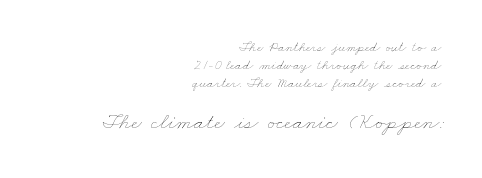
The image shows 23 px text type; set right-aligned, normal line spacing (1.27x), normal letter spacing, not underlined; the second (bottom) block is 1.64x larger.
